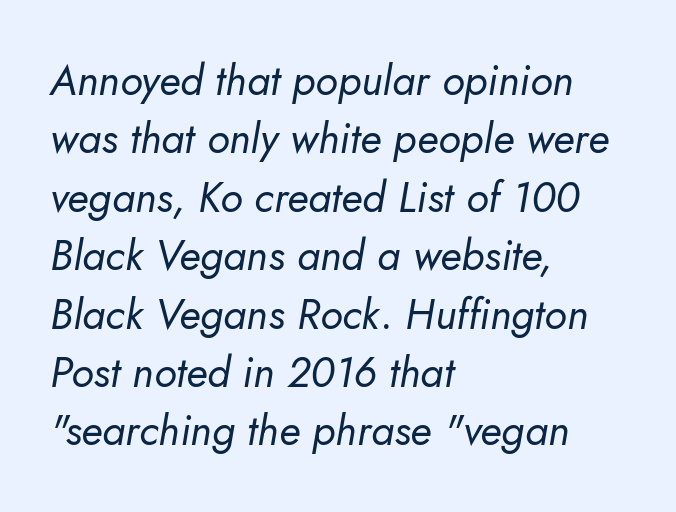
Typeset ragged right — the left edge is the straight one. Leading: standard. The specimen reads as italic at a glance. Compared with typical body copy, the letter spacing here is the same. Stems and bowls with no extra thickness — not bold.
